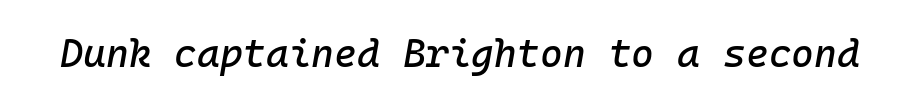
{"italic": "yes", "lean": "right", "slant_degrees": 10, "width": "normal", "stroke_contrast": "low", "x_height": "medium", "monospaced": "yes", "underline": "no", "letter_spacing": "normal", "letter_spacing_em": 0.0, "glyph_px": 39}
